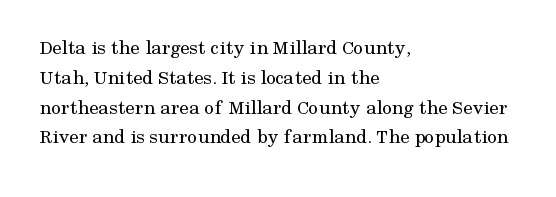
Quick note: interline space is typical. Nothing unusual about the tracking: characters are spaced as the font intends. Unmarked baselines from the first word to the last. No italicization has been applied; the sample stays upright.
